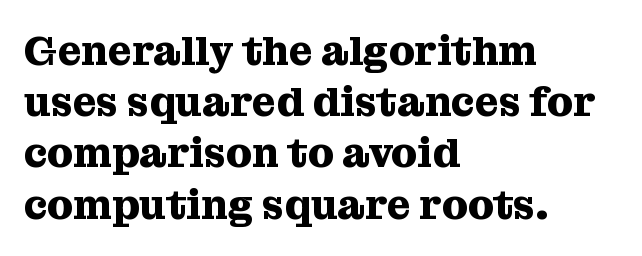
The image shows 41 px heavy serif type, upright; set left-aligned, normal line spacing (1.25x), normal letter spacing, not underlined; medium stroke contrast and a medium x-height.
